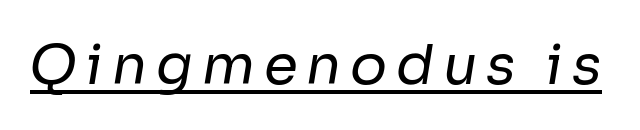
The image shows 55 px regular-weight sans-serif type; set underlined; low stroke contrast and a medium x-height.
